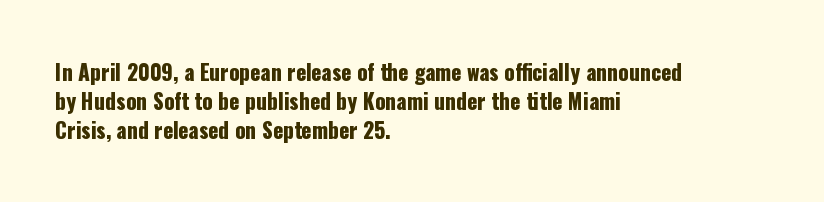
Q: Is the text italic (slanted)? A: No, it is upright.
Q: Is the text underlined? A: No.
Q: How is the paragraph aligned? A: Left-aligned.
Q: Is the spacing between letters normal or unusually wide? A: Normal.
Q: Is the spacing between lines tight, normal or loose? A: Normal.
